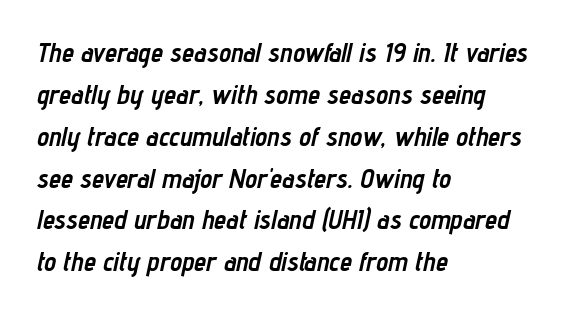
The image shows 27 px bold type, italic (leaning right); set left-aligned, normal line spacing (1.55x), normal letter spacing, not underlined.
